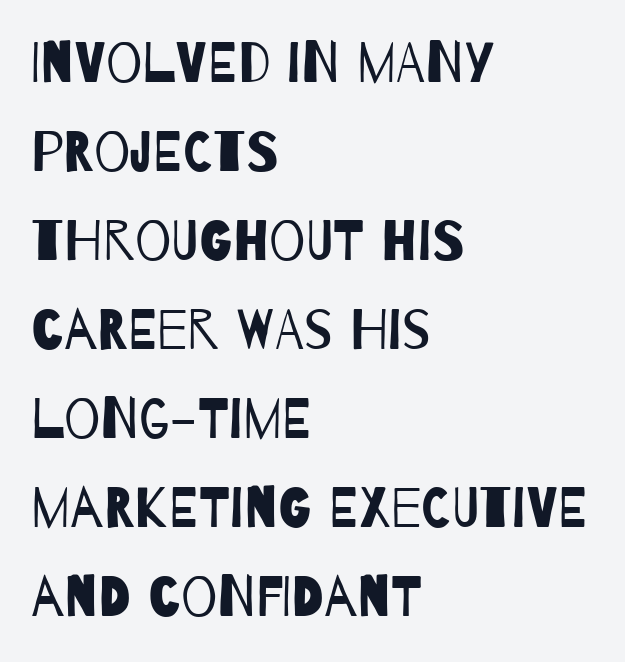
{"serif": "no", "bold": "no", "weight": "regular", "width": "condensed", "stroke_contrast": "low", "x_height": "large", "monospaced": "no", "underline": "no", "align": "left", "line_spacing": "normal", "line_spacing_ratio": 1.56, "letter_spacing": "normal", "letter_spacing_em": 0.0, "glyph_px": 57}
